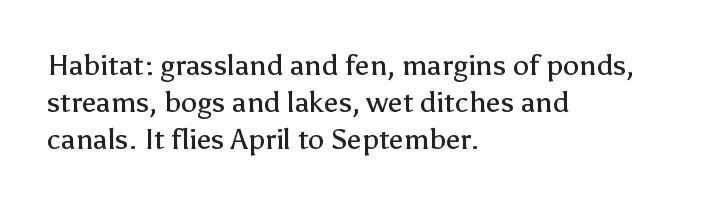
{"serif": "no", "italic": "no", "bold": "no", "weight": "regular", "width": "normal", "stroke_contrast": "low", "x_height": "medium", "monospaced": "no", "underline": "no", "align": "left", "line_spacing": "normal", "line_spacing_ratio": 1.28, "letter_spacing": "normal", "letter_spacing_em": 0.0, "glyph_px": 29}
